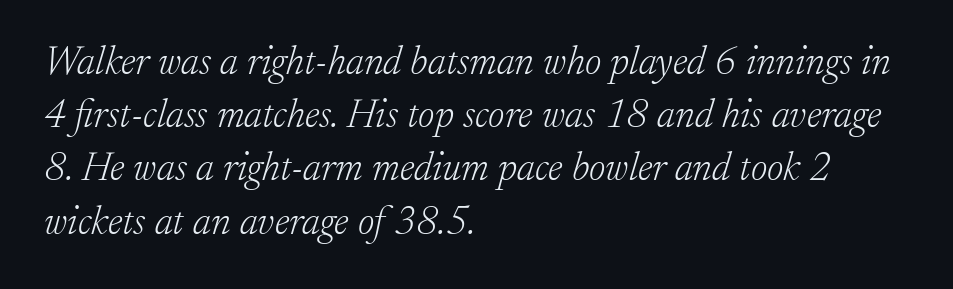
{"serif": "yes", "italic": "yes", "lean": "right", "slant_degrees": 17, "bold": "no", "weight": "light", "width": "normal", "stroke_contrast": "low", "x_height": "small", "monospaced": "no", "underline": "no", "align": "left", "line_spacing": "normal", "line_spacing_ratio": 1.33, "letter_spacing": "normal", "letter_spacing_em": 0.0, "glyph_px": 40}
